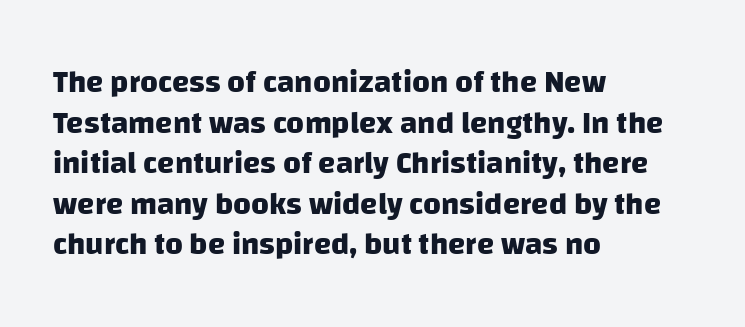
Q: Is the text bold? A: Yes.
Q: Is the typeface a serif or a sans-serif typeface? A: Sans-serif.
Q: Is the text underlined? A: No.
Q: How is the paragraph aligned? A: Left-aligned.
Q: Is the spacing between letters normal or unusually wide? A: Normal.
Q: Is the spacing between lines tight, normal or loose? A: Normal.
Q: Width (condensed, normal, or wide)? A: Normal.
Q: Stroke contrast? A: Low.
Q: x-height? A: Large.
Q: Monospaced? A: No.
